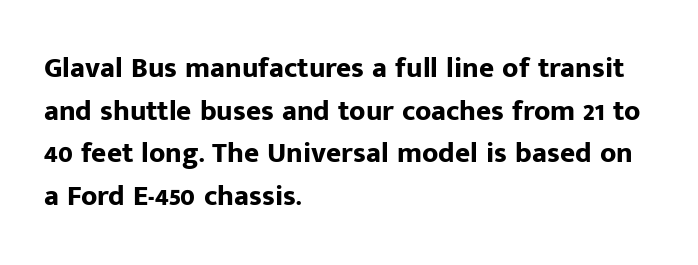
{"serif": "no", "italic": "no", "bold": "yes", "weight": "bold", "width": "normal", "stroke_contrast": "low", "x_height": "medium", "monospaced": "no", "underline": "no", "align": "left", "line_spacing": "normal", "line_spacing_ratio": 1.47, "letter_spacing": "normal", "letter_spacing_em": 0.0, "glyph_px": 29}
